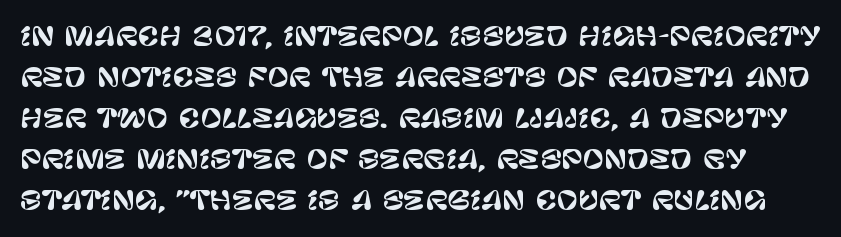
Interline gaps are of average width in this sample. Does extra space separate the letters? No, they use regular spacing. A clean baseline with only descenders dipping below it.
